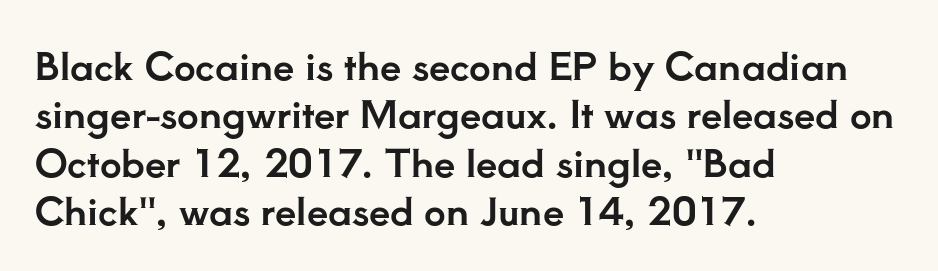
Q: Is the text italic (slanted)? A: No, it is upright.
Q: Is the typeface a serif or a sans-serif typeface? A: Serif.
Q: Is the text underlined? A: No.
Q: How is the paragraph aligned? A: Left-aligned.
Q: Is the spacing between letters normal or unusually wide? A: Normal.
Q: Is the spacing between lines tight, normal or loose? A: Normal.
Q: Width (condensed, normal, or wide)? A: Normal.
Q: Stroke contrast? A: Low.
Q: x-height? A: Small.
Q: Monospaced? A: No.
